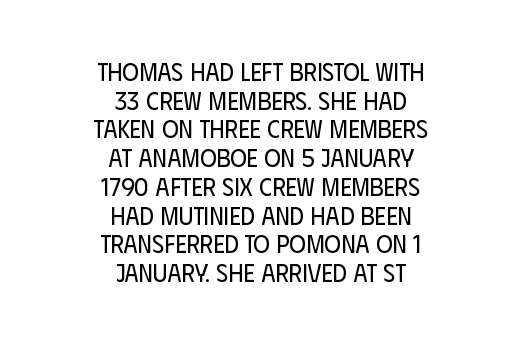
Q: Is the text bold? A: No.
Q: Is the text italic (slanted)? A: No, it is upright.
Q: Is the text underlined? A: No.
Q: How is the paragraph aligned? A: Centered.
Q: Is the spacing between letters normal or unusually wide? A: Normal.
Q: Is the spacing between lines tight, normal or loose? A: Tight.
